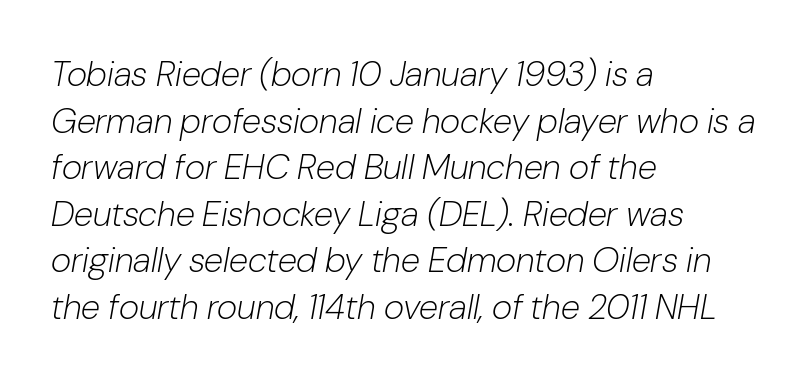
The image shows 35 px light type, italic (leaning right); set left-aligned, normal line spacing (1.33x), normal letter spacing, not underlined; low stroke contrast and a medium x-height.
